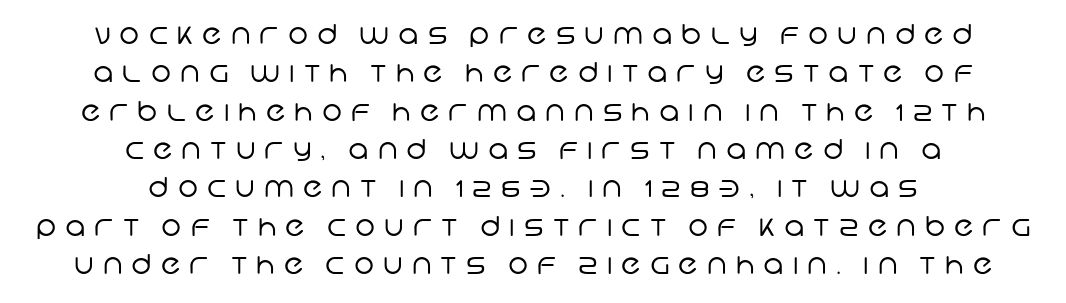
Q: Is the text bold? A: No.
Q: Is the text underlined? A: No.
Q: How is the paragraph aligned? A: Centered.
Q: Is the spacing between letters normal or unusually wide? A: Unusually wide.
Q: Is the spacing between lines tight, normal or loose? A: Normal.
